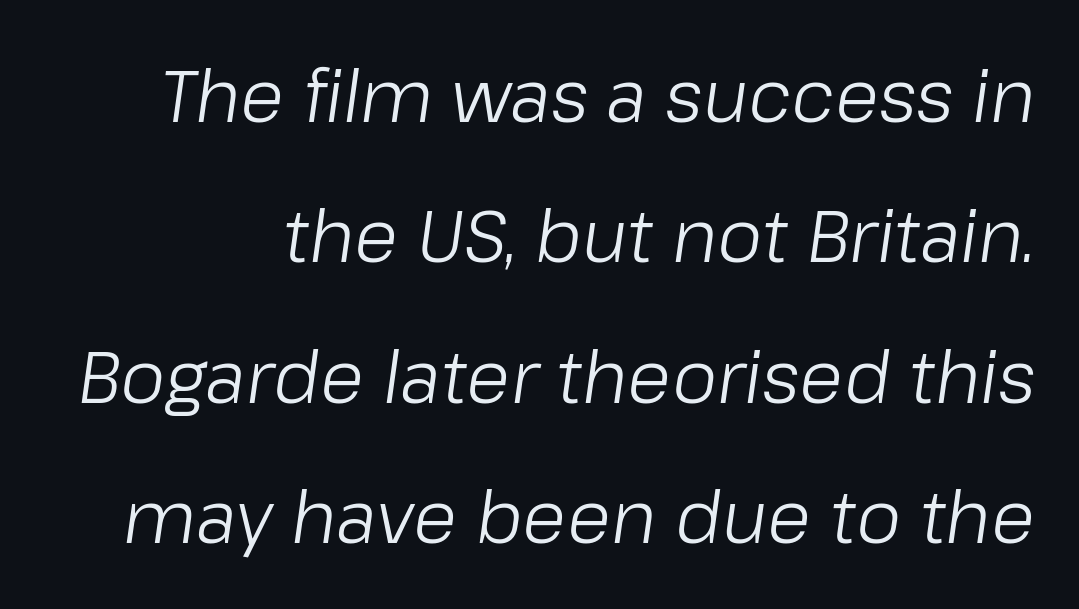
Q: Is the text bold? A: No.
Q: Is the text italic (slanted)? A: Yes, it leans right by about 8 degrees.
Q: Is the text underlined? A: No.
Q: Is the spacing between letters normal or unusually wide? A: Normal.
Q: Is the spacing between lines tight, normal or loose? A: Loose.
Q: Width (condensed, normal, or wide)? A: Normal.
Q: Stroke contrast? A: Low.
Q: x-height? A: Medium.
Q: Monospaced? A: No.
